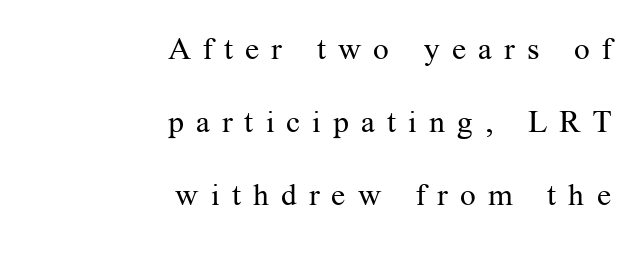
The image shows 31 px regular-weight serif type, upright; set right-aligned, loose line spacing (2.35x), unusually wide letter spacing (+0.39 em), not underlined; medium stroke contrast and a medium x-height.
